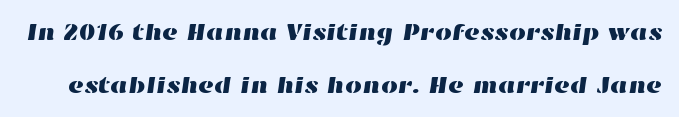
The image shows 24 px text type; set loose line spacing (2.2x), normal letter spacing, not underlined.
